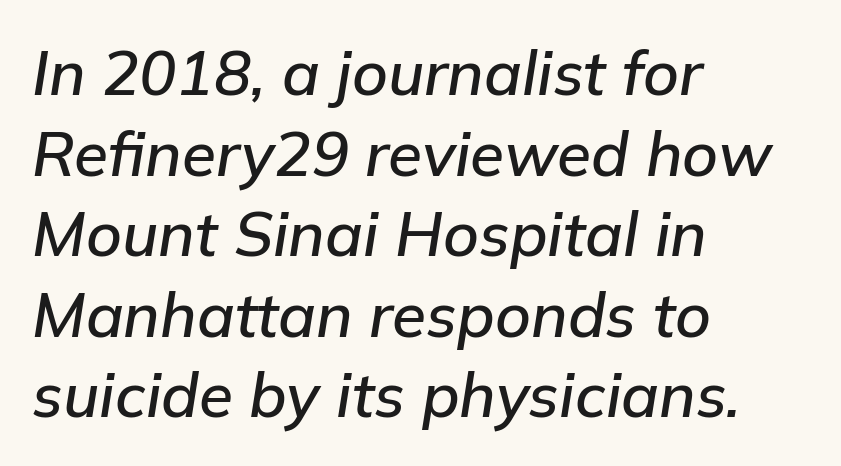
{"italic": "yes", "lean": "right", "slant_degrees": 9, "width": "normal", "stroke_contrast": "low", "x_height": "medium", "monospaced": "no", "underline": "no", "align": "left", "line_spacing": "normal", "line_spacing_ratio": 1.3, "letter_spacing": "normal", "letter_spacing_em": 0.0, "glyph_px": 62}
